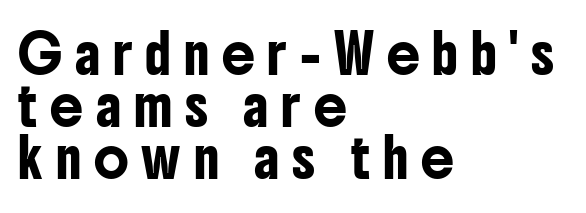
The image shows 37 px condensed sans-serif type, upright; set left-aligned, normal line spacing (1.41x), unusually wide letter spacing (+0.35 em), not underlined; low stroke contrast and a medium x-height.
